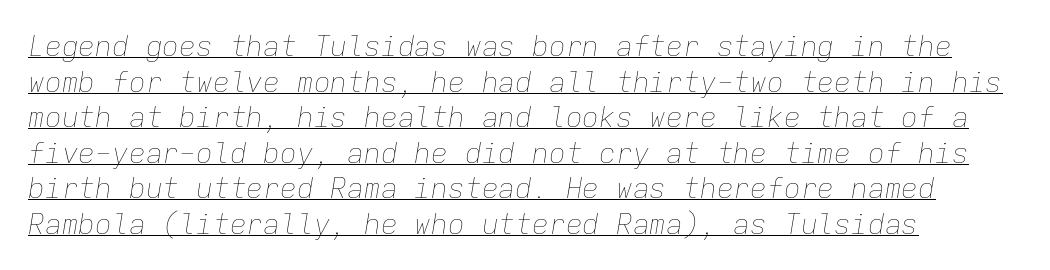
The image shows 28 px thin type, italic (leaning right), monospaced; set left-aligned, normal line spacing (1.27x), normal letter spacing, underlined; low stroke contrast and a medium x-height.
